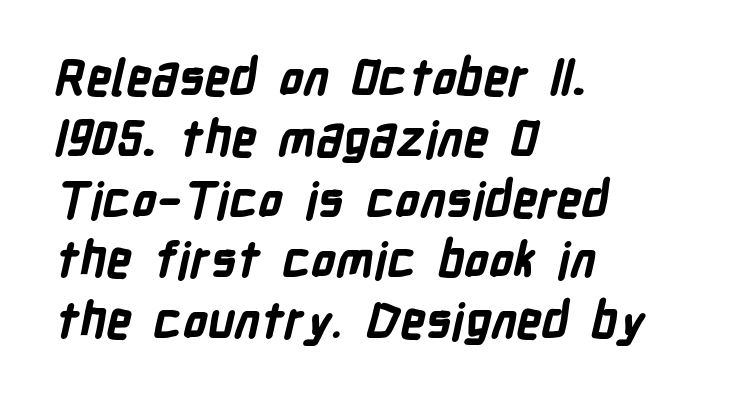
The image shows 49 px bold, condensed sans-serif type; set left-aligned, line spacing 1.24x, normal letter spacing, not underlined; low stroke contrast and a medium x-height.
